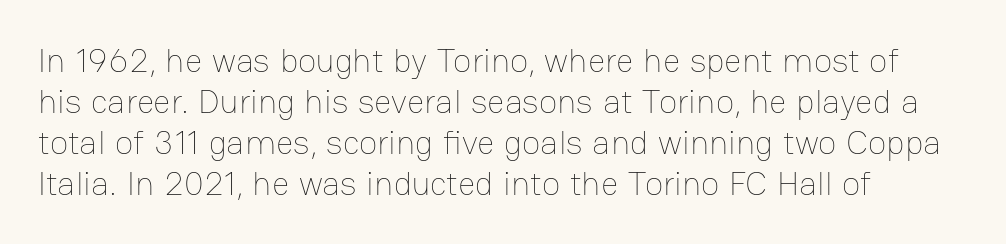
{"italic": "no", "bold": "no", "weight": "thin", "width": "normal", "stroke_contrast": "low", "x_height": "medium", "monospaced": "no", "underline": "no", "align": "left", "line_spacing_ratio": 1.21, "letter_spacing": "normal", "letter_spacing_em": 0.0, "glyph_px": 34}
